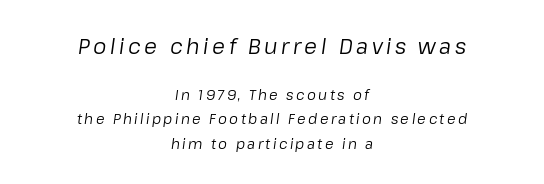
Q: Is the text bold? A: No.
Q: Is the text italic (slanted)? A: Yes, it leans right by about 8 degrees.
Q: Is the text underlined? A: No.
Q: How is the paragraph aligned? A: Centered.
Q: Which block of text is set in a larger size, the first (top) or the second (bottom)? A: The first (top) one.
